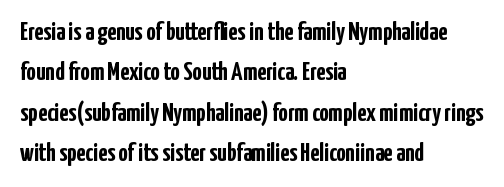
The image shows 26 px bold type, upright; set left-aligned, normal line spacing (1.55x), normal letter spacing, not underlined.
